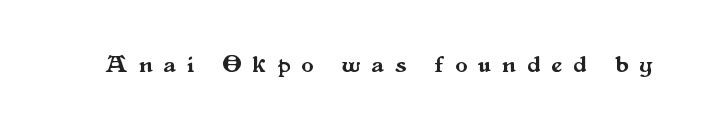
{"italic": "no", "underline": "no", "letter_spacing": "wide", "letter_spacing_em": 0.47, "glyph_px": 24}
